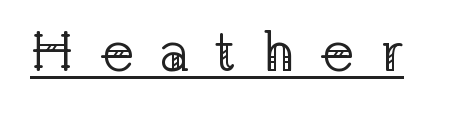
Q: Is the text bold? A: No.
Q: Is the text italic (slanted)? A: No, it is upright.
Q: Is the typeface a serif or a sans-serif typeface? A: Serif.
Q: Is the text underlined? A: Yes.
Q: Is the spacing between letters normal or unusually wide? A: Unusually wide.
Q: Width (condensed, normal, or wide)? A: Normal.
Q: Stroke contrast? A: Low.
Q: x-height? A: Medium.
Q: Monospaced? A: No.
